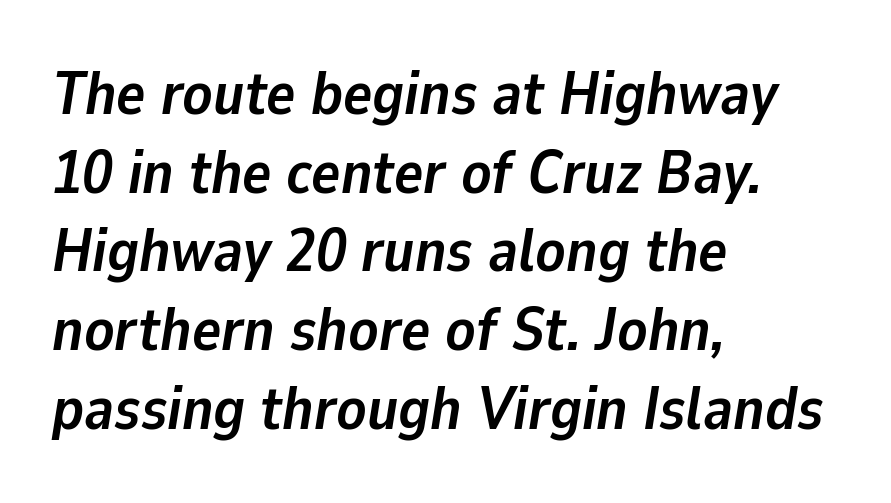
Q: Is the text bold? A: Yes.
Q: Is the text italic (slanted)? A: Yes, it leans right by about 9 degrees.
Q: Is the text underlined? A: No.
Q: How is the paragraph aligned? A: Left-aligned.
Q: Is the spacing between letters normal or unusually wide? A: Normal.
Q: Is the spacing between lines tight, normal or loose? A: Normal.
Q: Width (condensed, normal, or wide)? A: Normal.
Q: Stroke contrast? A: Low.
Q: x-height? A: Medium.
Q: Monospaced? A: No.
